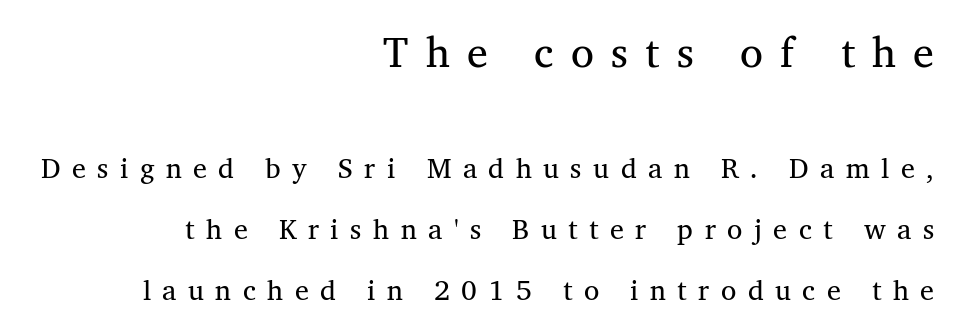
Q: Is the text bold? A: No.
Q: Is the text italic (slanted)? A: No, it is upright.
Q: Is the typeface a serif or a sans-serif typeface? A: Serif.
Q: Is the text underlined? A: No.
Q: How is the paragraph aligned? A: Right-aligned.
Q: Is the spacing between letters normal or unusually wide? A: Unusually wide.
Q: Is the spacing between lines tight, normal or loose? A: Loose.
Q: Which block of text is set in a larger size, the first (top) or the second (bottom)? A: The first (top) one.
Q: Width (condensed, normal, or wide)? A: Normal.
Q: Stroke contrast? A: Medium.
Q: x-height? A: Medium.
Q: Monospaced? A: No.
